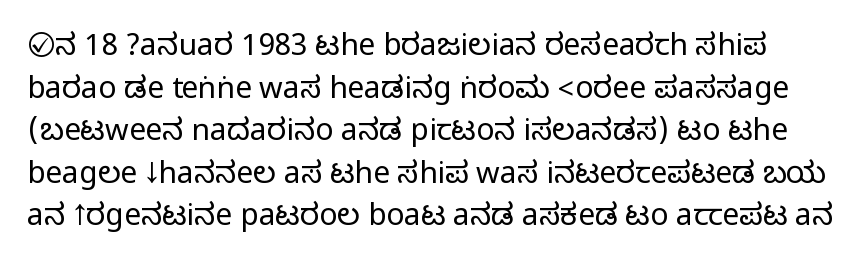
{"serif": "no", "italic": "no", "width": "condensed", "stroke_contrast": "medium", "monospaced": "no", "underline": "no", "line_spacing": "normal", "line_spacing_ratio": 1.42, "letter_spacing": "normal", "letter_spacing_em": 0.0, "glyph_px": 30}
